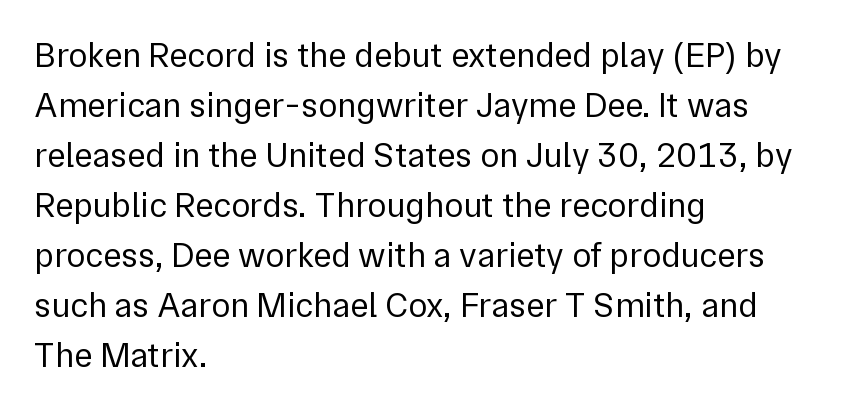
Q: Is the text bold? A: No.
Q: Is the text italic (slanted)? A: No, it is upright.
Q: Is the typeface a serif or a sans-serif typeface? A: Sans-serif.
Q: Is the text underlined? A: No.
Q: How is the paragraph aligned? A: Left-aligned.
Q: Is the spacing between letters normal or unusually wide? A: Normal.
Q: Is the spacing between lines tight, normal or loose? A: Normal.
Q: Width (condensed, normal, or wide)? A: Normal.
Q: x-height? A: Medium.
Q: Monospaced? A: No.
